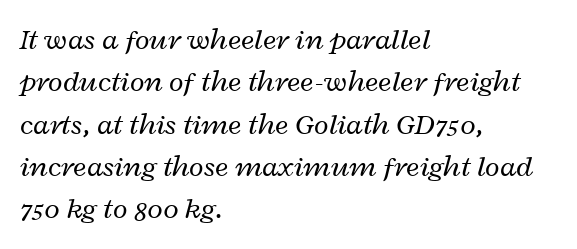
{"italic": "yes", "lean": "right", "slant_degrees": 12, "bold": "no", "weight": "regular", "width": "wide", "stroke_contrast": "low", "x_height": "medium", "monospaced": "no", "underline": "no", "align": "left", "line_spacing": "normal", "line_spacing_ratio": 1.41, "letter_spacing": "normal", "letter_spacing_em": 0.0, "glyph_px": 30}
